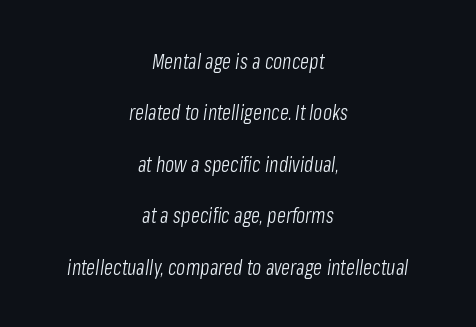
The image shows 21 px text type, italic (leaning right); set centered, loose line spacing (2.45x), normal letter spacing, not underlined.
